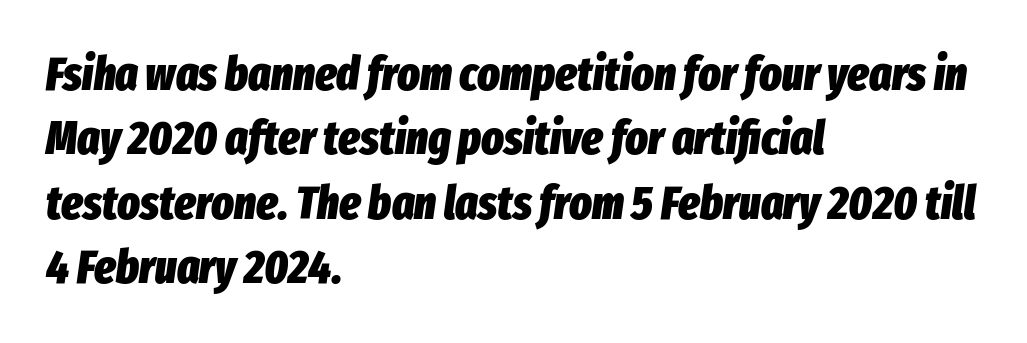
The image shows 47 px heavy, condensed type, italic (leaning right); set left-aligned, normal line spacing (1.37x), normal letter spacing, not underlined; low stroke contrast and a medium x-height.
